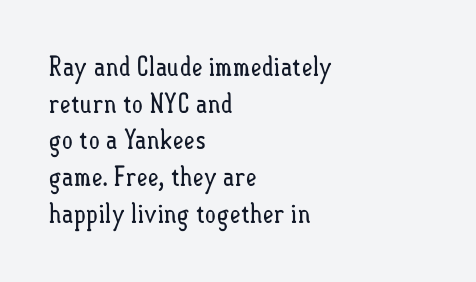
{"italic": "no", "bold": "no", "underline": "no", "align": "left", "line_spacing": "normal", "line_spacing_ratio": 1.36, "letter_spacing": "normal", "letter_spacing_em": 0.0, "glyph_px": 27}
